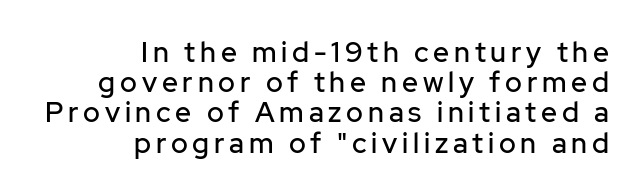
Q: Is the text italic (slanted)? A: No, it is upright.
Q: Is the typeface a serif or a sans-serif typeface? A: Sans-serif.
Q: Is the text underlined? A: No.
Q: How is the paragraph aligned? A: Right-aligned.
Q: Is the spacing between lines tight, normal or loose? A: Tight.
Q: Width (condensed, normal, or wide)? A: Normal.
Q: Stroke contrast? A: Low.
Q: x-height? A: Medium.
Q: Monospaced? A: No.
